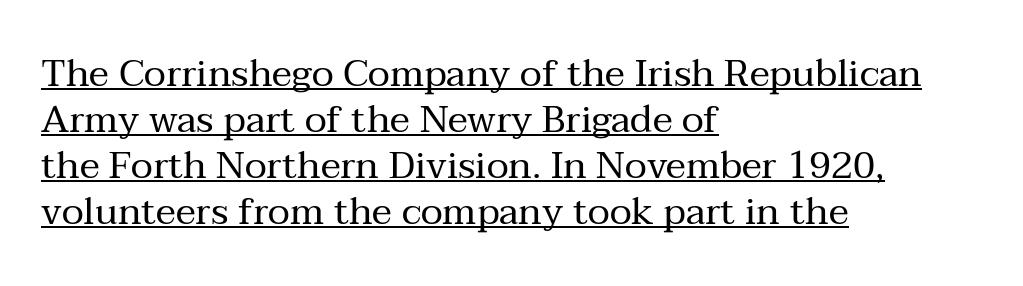
{"serif": "yes", "italic": "no", "bold": "no", "weight": "regular", "width": "normal", "stroke_contrast": "medium", "x_height": "medium", "monospaced": "no", "underline": "yes", "align": "left", "line_spacing_ratio": 1.21, "letter_spacing": "normal", "letter_spacing_em": 0.0, "glyph_px": 38}
